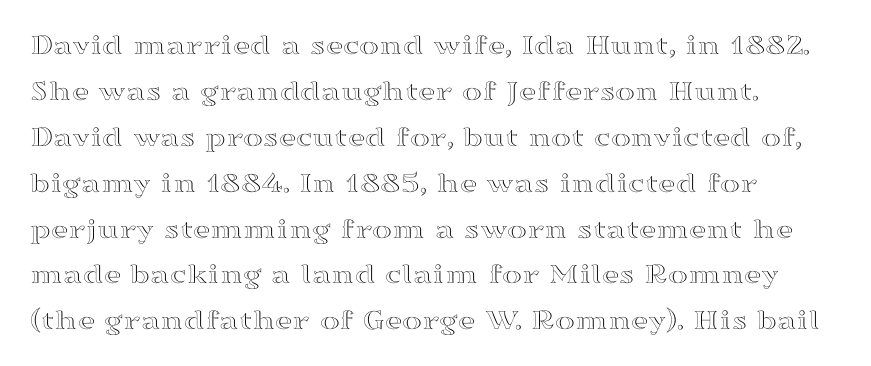
Q: Is the text italic (slanted)? A: No, it is upright.
Q: Is the text underlined? A: No.
Q: How is the paragraph aligned? A: Left-aligned.
Q: Is the spacing between letters normal or unusually wide? A: Normal.
Q: Is the spacing between lines tight, normal or loose? A: Normal.
Q: Width (condensed, normal, or wide)? A: Wide.
Q: x-height? A: Medium.
Q: Monospaced? A: No.
